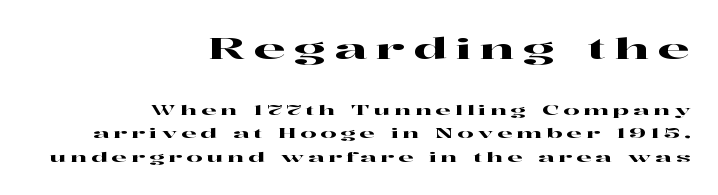
Q: Is the text italic (slanted)? A: No, it is upright.
Q: Is the typeface a serif or a sans-serif typeface? A: Serif.
Q: Is the text underlined? A: No.
Q: How is the paragraph aligned? A: Right-aligned.
Q: Is the spacing between letters normal or unusually wide? A: Unusually wide.
Q: Is the spacing between lines tight, normal or loose? A: Normal.
Q: Which block of text is set in a larger size, the first (top) or the second (bottom)? A: The first (top) one.
Q: Width (condensed, normal, or wide)? A: Wide.
Q: Stroke contrast? A: High.
Q: x-height? A: Medium.
Q: Monospaced? A: No.
